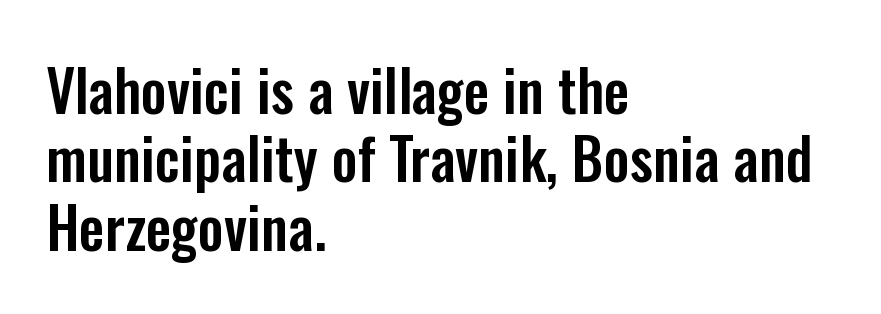
{"serif": "no", "italic": "no", "width": "condensed", "stroke_contrast": "low", "x_height": "medium", "monospaced": "no", "underline": "no", "align": "left", "line_spacing_ratio": 1.2, "letter_spacing": "normal", "letter_spacing_em": 0.0, "glyph_px": 57}
